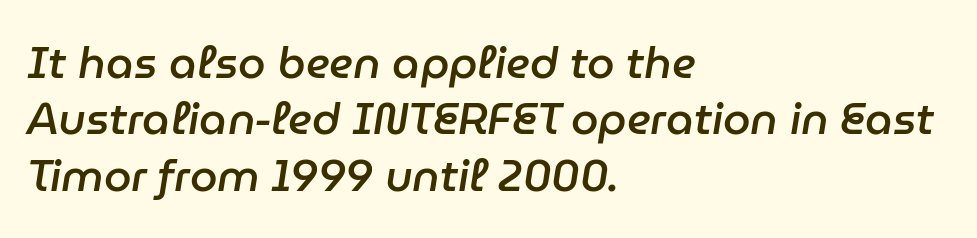
Q: Is the text bold? A: Semi-bold.
Q: Is the text italic (slanted)? A: Yes, it leans right by about 9 degrees.
Q: Is the text underlined? A: No.
Q: How is the paragraph aligned? A: Left-aligned.
Q: Is the spacing between letters normal or unusually wide? A: Normal.
Q: Is the spacing between lines tight, normal or loose? A: Normal.
Q: Width (condensed, normal, or wide)? A: Normal.
Q: Stroke contrast? A: Low.
Q: x-height? A: Medium.
Q: Monospaced? A: No.
